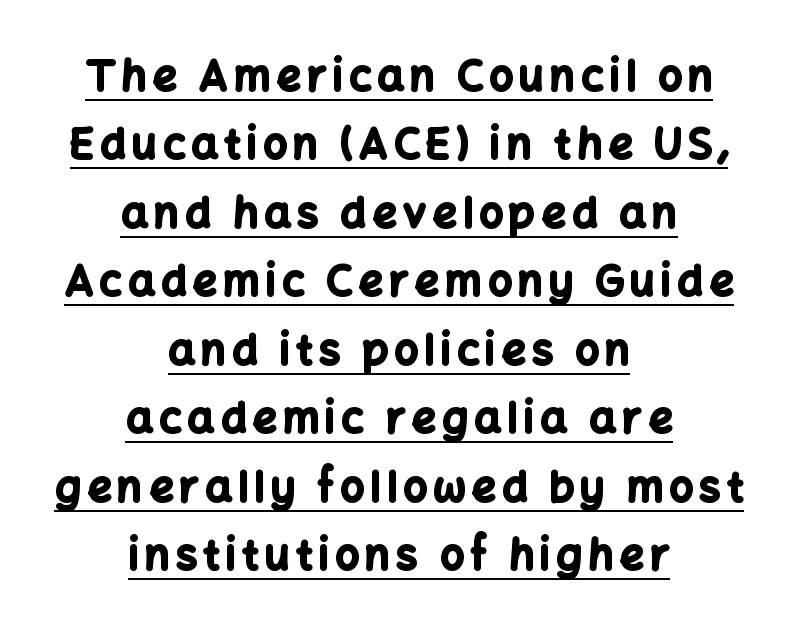
Q: Is the text bold? A: Yes.
Q: Is the text italic (slanted)? A: No, it is upright.
Q: Is the typeface a serif or a sans-serif typeface? A: Sans-serif.
Q: Is the text underlined? A: Yes.
Q: How is the paragraph aligned? A: Centered.
Q: Is the spacing between lines tight, normal or loose? A: Normal.
Q: Width (condensed, normal, or wide)? A: Normal.
Q: Stroke contrast? A: Low.
Q: x-height? A: Medium.
Q: Monospaced? A: No.
